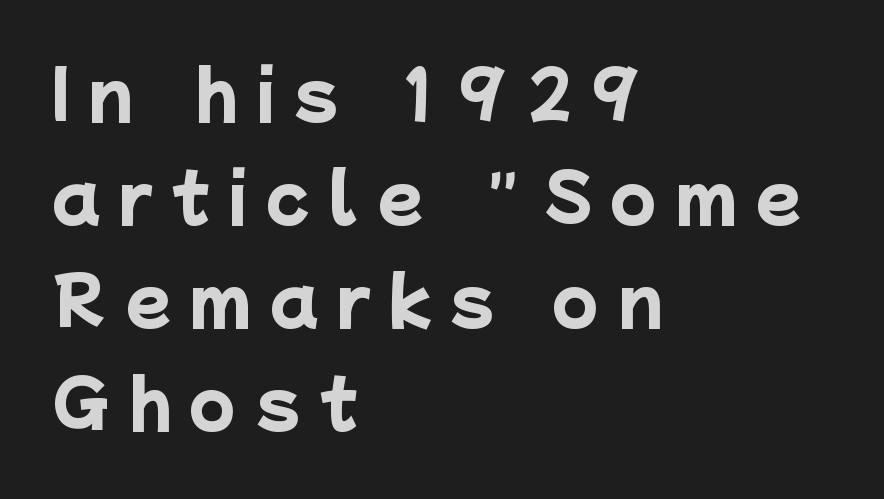
The image shows 66 px heavy sans-serif type; set left-aligned, normal line spacing (1.56x), unusually wide letter spacing (+0.29 em), not underlined; low stroke contrast and a medium x-height.
